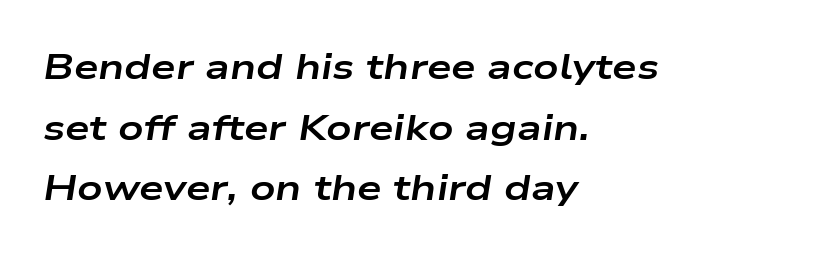
{"italic": "yes", "lean": "right", "slant_degrees": 9, "bold": "yes", "weight": "bold", "width": "wide", "stroke_contrast": "low", "x_height": "medium", "monospaced": "no", "underline": "no", "align": "left", "line_spacing_ratio": 1.73, "letter_spacing": "normal", "letter_spacing_em": 0.0, "glyph_px": 35}
